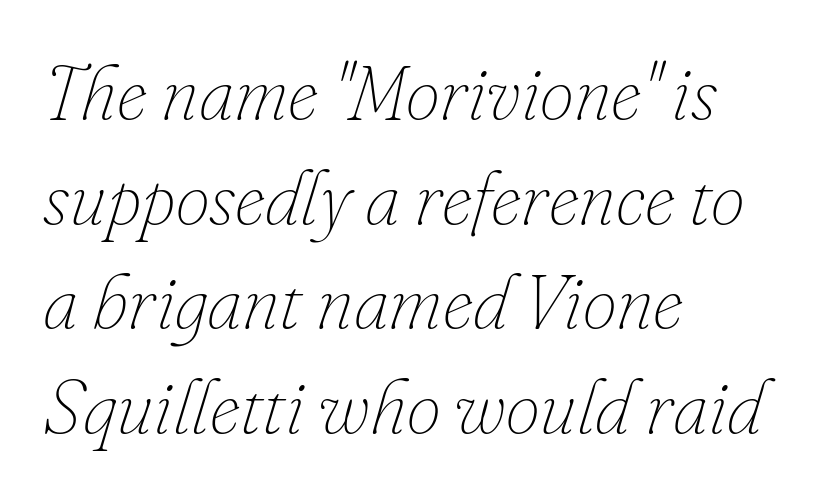
The rendering applies a slant to the glyphs. Plain, unruled lines of type. Look at the tracking — it's just the regular setting, nothing added. The rendering uses natural spacing where letterforms have individual widths. Which margin do the lines hug? The left one — the right edge is uneven. Weight: in the light-to-regular range.
